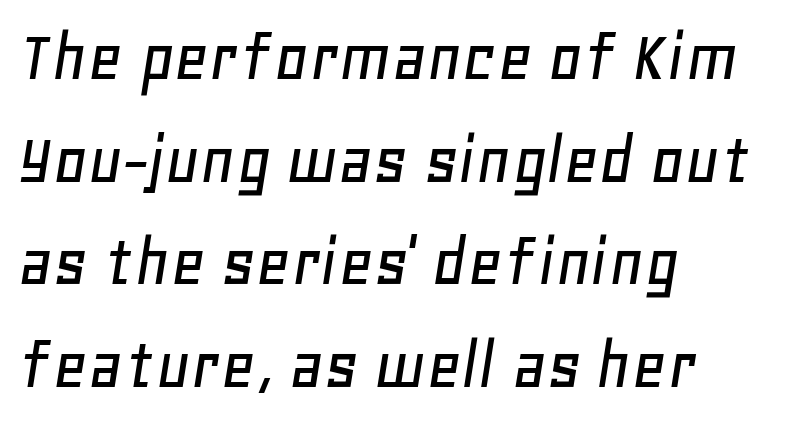
The image shows 75 px text type, italic (leaning right); set left-aligned, normal line spacing (1.37x), normal letter spacing, not underlined; low stroke contrast and a large x-height.
